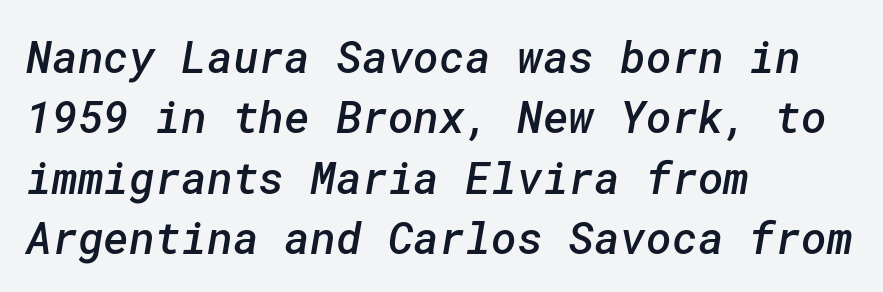
{"serif": "no", "bold": "semi", "weight": "semibold", "width": "normal", "stroke_contrast": "low", "x_height": "medium", "underline": "no", "align": "left", "line_spacing": "normal", "line_spacing_ratio": 1.37, "letter_spacing": "normal", "letter_spacing_em": 0.0, "glyph_px": 44}
